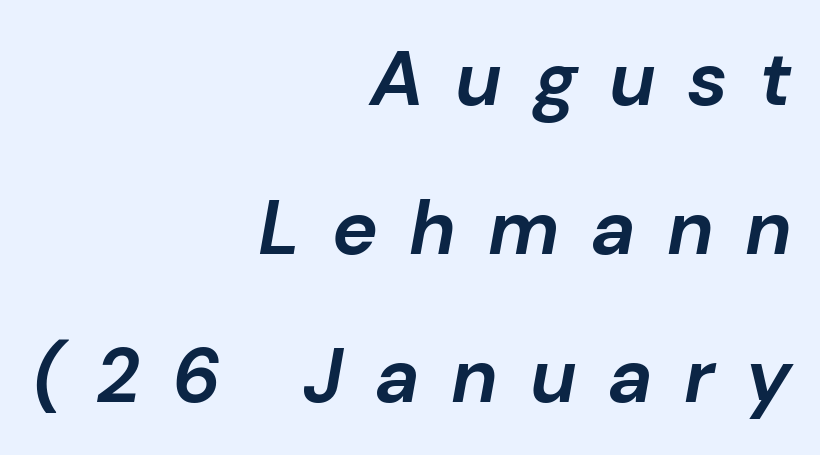
{"italic": "yes", "lean": "right", "slant_degrees": 10, "bold": "yes", "weight": "bold", "width": "normal", "stroke_contrast": "low", "x_height": "medium", "monospaced": "no", "underline": "no", "align": "right", "line_spacing": "loose", "line_spacing_ratio": 1.93, "letter_spacing": "wide", "letter_spacing_em": 0.41, "glyph_px": 77}
